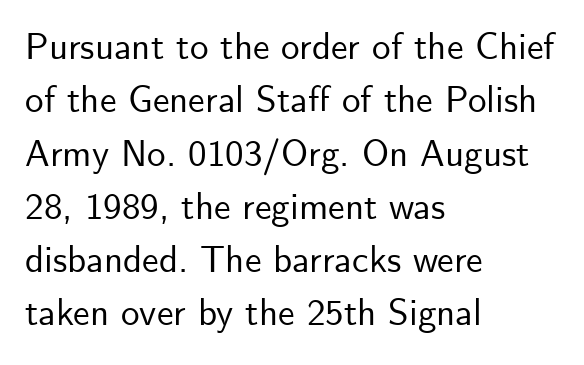
{"serif": "no", "italic": "no", "width": "normal", "stroke_contrast": "low", "x_height": "small", "monospaced": "no", "underline": "no", "align": "left", "line_spacing": "normal", "line_spacing_ratio": 1.44, "letter_spacing": "normal", "letter_spacing_em": 0.0, "glyph_px": 37}
